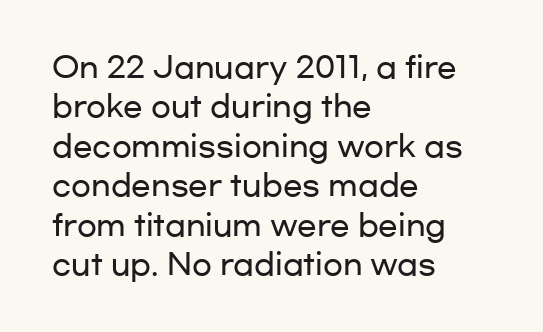
Varying glyph widths throughout — classic text-font behaviour. Casual observation: everything's shoved over to the left. Normally led — the rows are evenly, conventionally spaced. Each letter's strokes conclude bluntly, with no projecting serifs.
